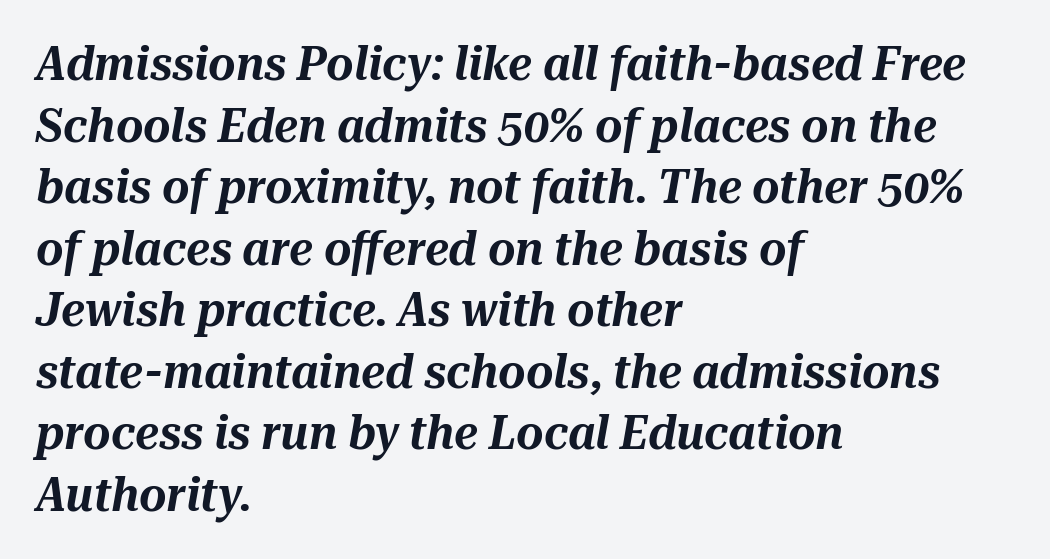
{"italic": "yes", "lean": "right", "slant_degrees": 10, "width": "normal", "stroke_contrast": "medium", "x_height": "medium", "monospaced": "no", "underline": "no", "align": "left", "line_spacing": "normal", "line_spacing_ratio": 1.31, "letter_spacing": "normal", "letter_spacing_em": 0.0, "glyph_px": 47}
